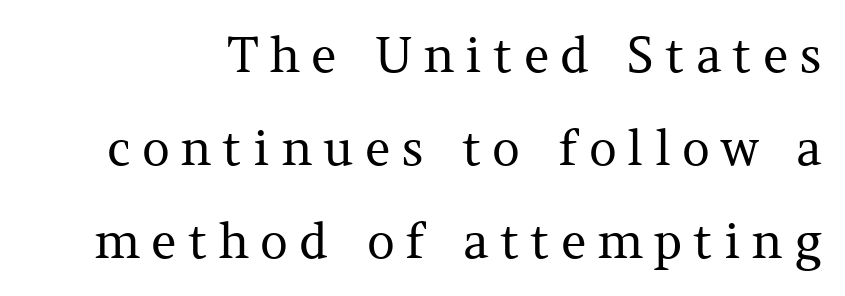
The image shows 49 px regular-weight serif type, upright; set loose line spacing (1.9x), unusually wide letter spacing (+0.22 em), not underlined; medium stroke contrast and a medium x-height.
